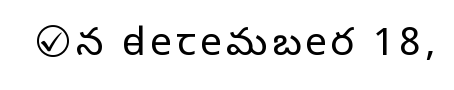
The image shows 39 px light sans-serif type, upright; set not underlined; low stroke contrast and a medium x-height.
